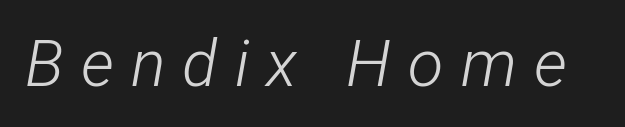
Slanted lettering throughout. The gap between lines stays unmarked. Note the varied advance widths — an 'i' is clearly narrower than an 'm'. No extra ink here — the face is not bold.
